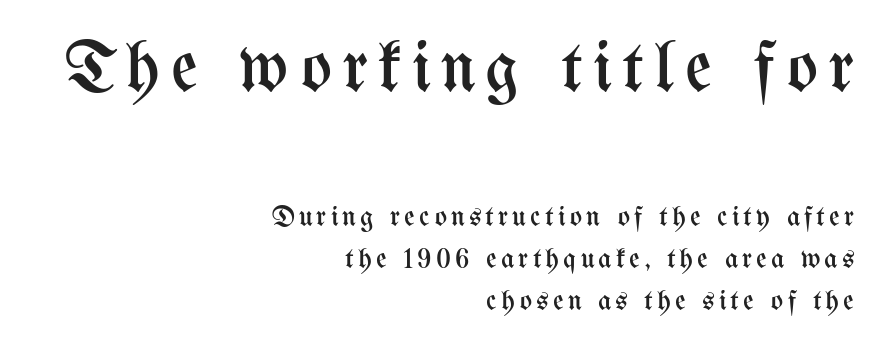
Q: Is the text bold? A: No.
Q: Is the text italic (slanted)? A: No, it is upright.
Q: Is the text underlined? A: No.
Q: How is the paragraph aligned? A: Right-aligned.
Q: Is the spacing between lines tight, normal or loose? A: Normal.
Q: Which block of text is set in a larger size, the first (top) or the second (bottom)? A: The first (top) one.
Q: Width (condensed, normal, or wide)? A: Condensed.
Q: Stroke contrast? A: Medium.
Q: x-height? A: Medium.
Q: Monospaced? A: No.
